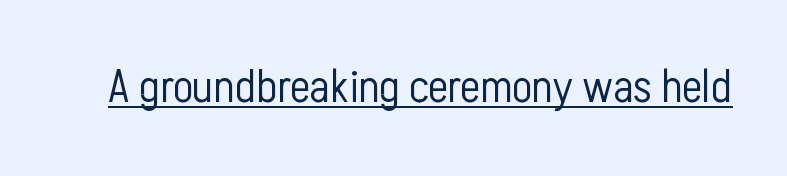
The image shows 47 px light, condensed sans-serif type, upright; set normal letter spacing, underlined; low stroke contrast and a medium x-height.
